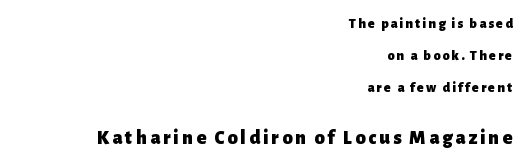
The image shows 20 px bold type, upright; set right-aligned, loose line spacing (2.28x), not underlined; the second (bottom) block is 1.43x larger.
